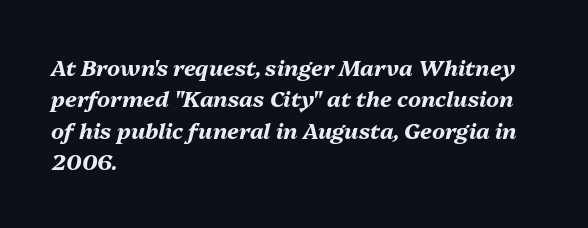
Tracking here is standard; glyphs follow each other at the usual distance. When letters slant like this, we call the style italic. The space directly below the letters is spotless. The sample has been set heavy, in full bold.
